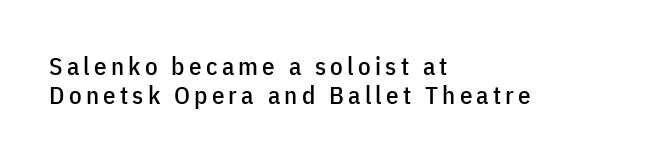
The image shows 25 px text type, upright; set left-aligned, line spacing 1.17x, not underlined.
